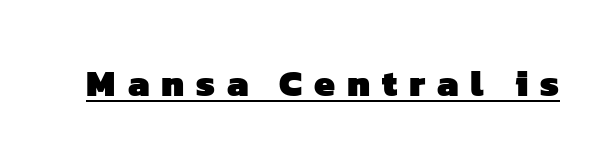
Q: Is the text bold? A: Yes.
Q: Is the typeface a serif or a sans-serif typeface? A: Sans-serif.
Q: Is the text underlined? A: Yes.
Q: Is the spacing between letters normal or unusually wide? A: Unusually wide.
Q: Width (condensed, normal, or wide)? A: Normal.
Q: Stroke contrast? A: Low.
Q: x-height? A: Medium.
Q: Monospaced? A: No.
